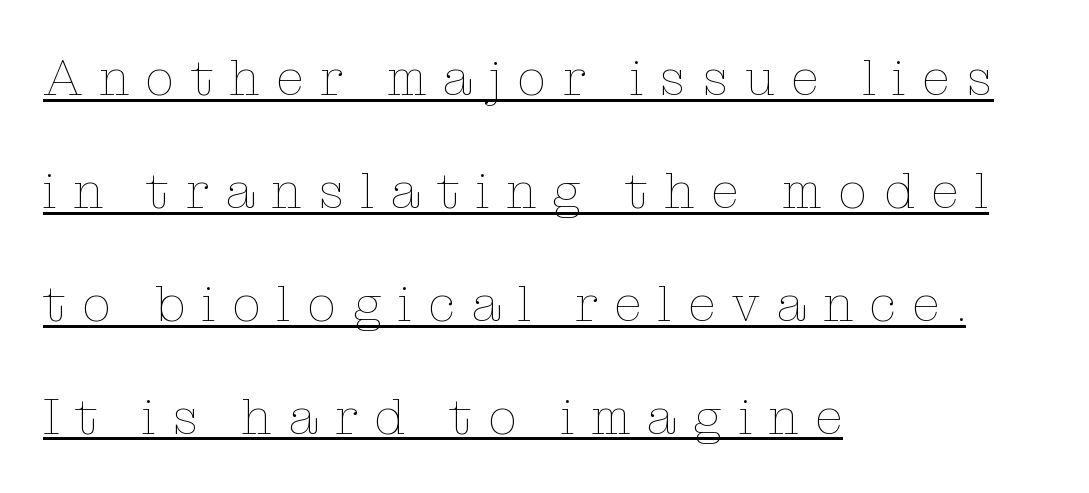
Proportional: the letters do not fall into vertical columns. Letter spacing: wide. Is the type heavy? It reads as light-to-regular instead. The passage shown stacks its lines with a broad gap. Do the letters lean? They stand straight. The compositor pushed each line to the left boundary.
